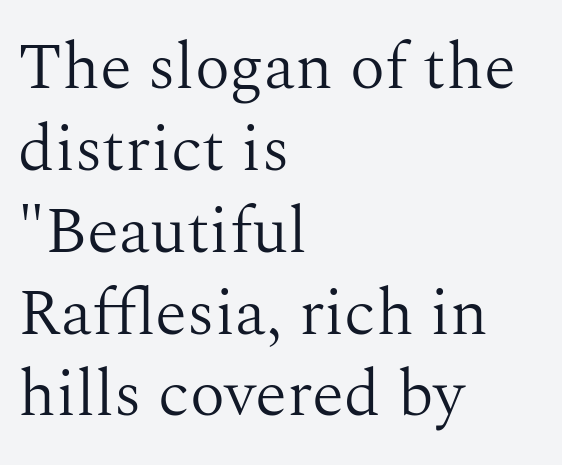
The image shows 66 px light serif type, upright; set left-aligned, line spacing 1.24x, normal letter spacing, not underlined; medium stroke contrast and a medium x-height.
